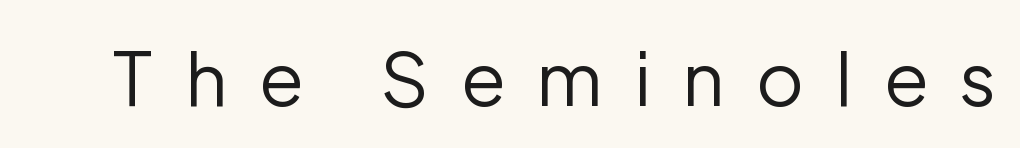
{"serif": "no", "italic": "no", "bold": "no", "weight": "regular", "width": "normal", "stroke_contrast": "low", "x_height": "medium", "monospaced": "no", "underline": "no", "letter_spacing": "wide", "letter_spacing_em": 0.44, "glyph_px": 75}
